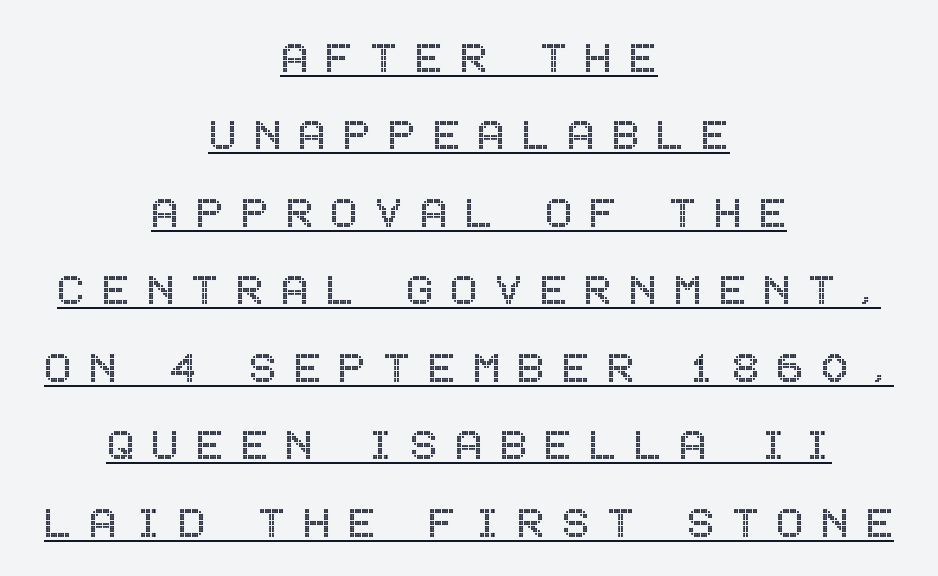
{"italic": "no", "width": "condensed", "x_height": "large", "underline": "yes", "align": "center", "line_spacing": "normal", "line_spacing_ratio": 1.49, "letter_spacing": "wide", "letter_spacing_em": 0.32, "glyph_px": 52}
